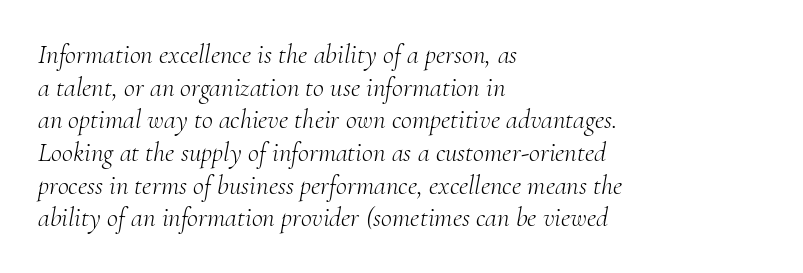
The image shows 27 px text type, italic (leaning right); set left-aligned, line spacing 1.21x, normal letter spacing, not underlined.
